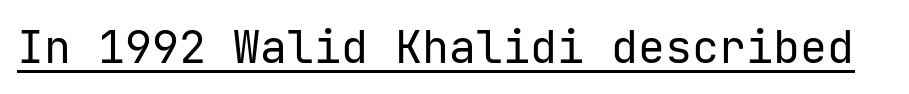
The image shows 45 px regular-weight sans-serif type, upright; set normal letter spacing, underlined; low stroke contrast and a medium x-height.
